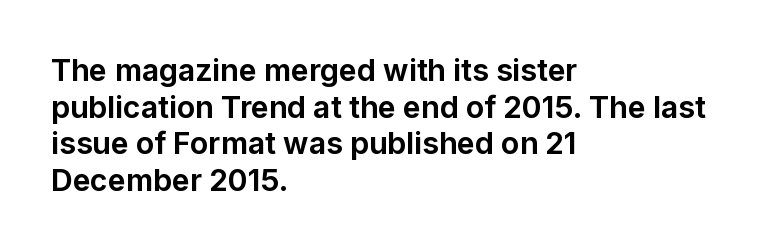
{"serif": "no", "italic": "no", "bold": "yes", "weight": "bold", "width": "normal", "stroke_contrast": "low", "x_height": "medium", "monospaced": "no", "underline": "no", "align": "left", "line_spacing_ratio": 1.22, "letter_spacing": "normal", "letter_spacing_em": 0.0, "glyph_px": 30}
